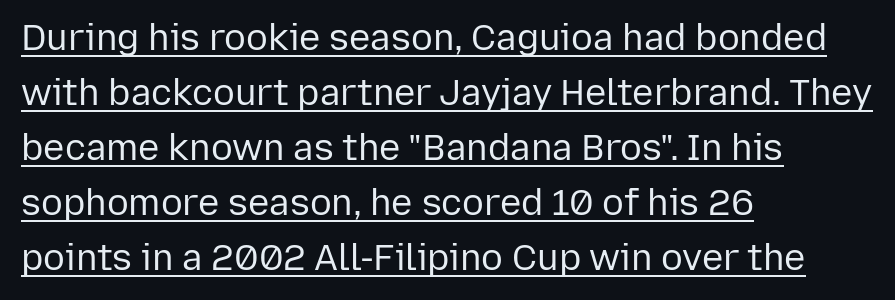
The image shows 36 px regular-weight sans-serif type, upright; set left-aligned, normal line spacing (1.53x), normal letter spacing, underlined; low stroke contrast and a medium x-height.
